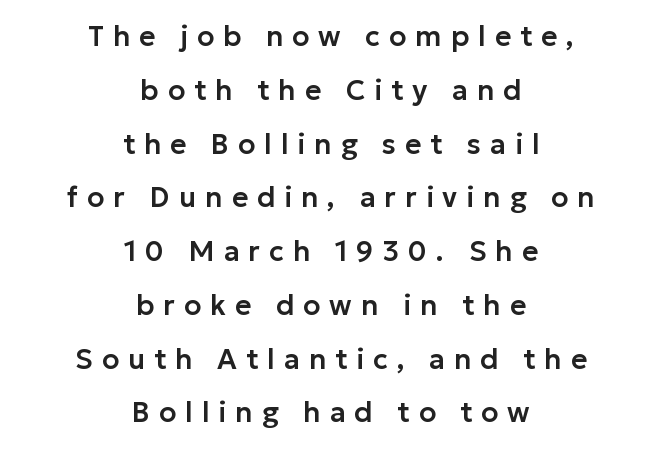
Words appear elongated and porous because spacing is wide. Think of a printed novel: that variable character pitch is what you see here. These lines are centered, leaving both edges ragged. It's the straight-up-and-down kind of type.
